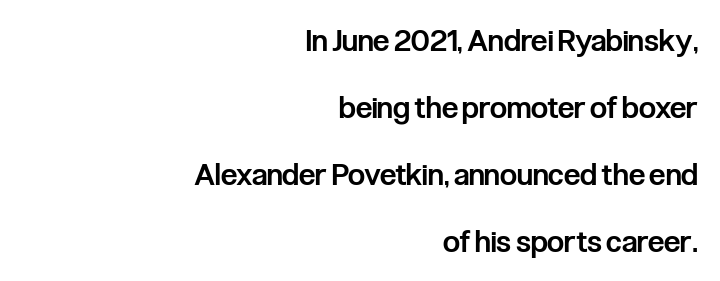
The image shows 30 px semibold, condensed sans-serif type, upright; set right-aligned, loose line spacing (2.23x), normal letter spacing, not underlined; low stroke contrast and a medium x-height.
